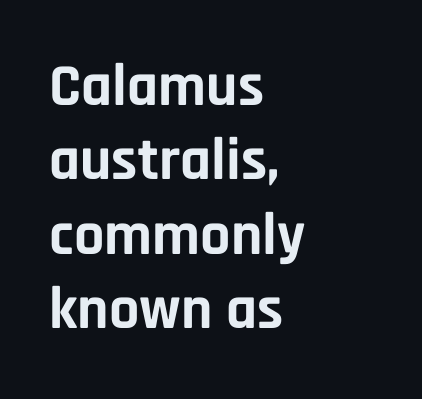
This is the regular roman posture of the typeface. The characters display no serif detailing; their extremities are plain. Plenty of ink on the page — the face is bold. Tracking value appears to be zero — textbook default spacing. Bare-footed words on every line. Think of a printed novel: that variable character pitch is what you see here.
